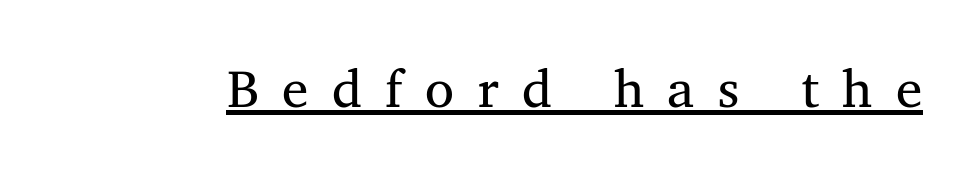
Here the glyphs are tracked loosely, breaking word shapes into spaced letters. Looks like regular typesetting: each glyph gets only the width it needs. Notice how the stems are strictly vertical — no italics here. Heft: none added — not bold.
